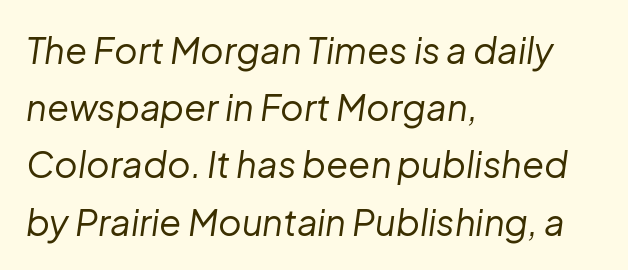
These lines sit exactly where default settings would place them. You can tell it's italic because the verticals aren't actually vertical. A typesetter would call this proportional, since set widths differ per character. Short note: letters normally spaced. Underline: absent.
